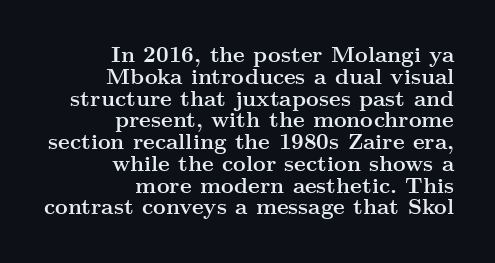
The image shows 22 px bold type, upright; set right-aligned, tight line spacing (0.99x), normal letter spacing, not underlined.
